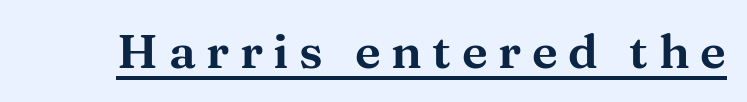
{"serif": "yes", "italic": "no", "width": "wide", "stroke_contrast": "medium", "x_height": "medium", "monospaced": "no", "underline": "yes", "letter_spacing": "wide", "letter_spacing_em": 0.22, "glyph_px": 48}
